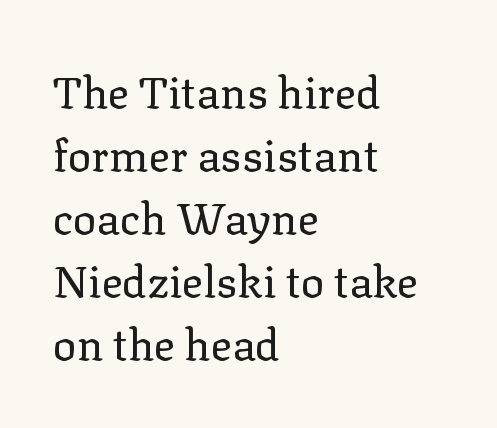
The image shows 44 px regular-weight serif type, upright; set left-aligned, normal line spacing (1.43x), normal letter spacing, not underlined; low stroke contrast and a medium x-height.
